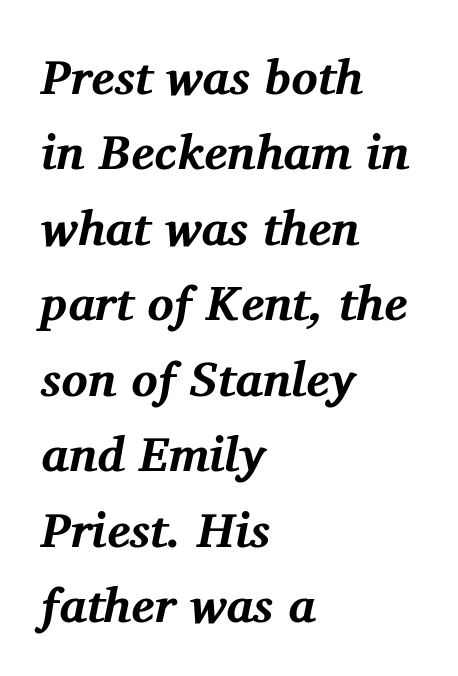
Caption: multi-line text, flush left, ragged right. The letters advance in unequal steps, a hallmark of proportional type. The baseline area is clear. The face used here has the dense, thick strokes of a bold. Default kerning and tracking; the words read as compact shapes. The lettering tilts uniformly, giving the passage an italic look.
